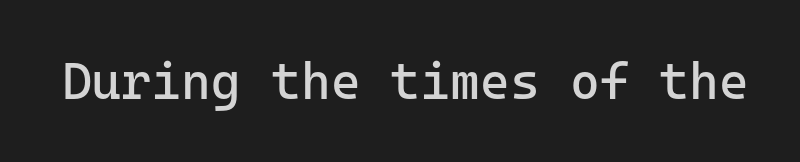
Serif or sans? Sans — the stroke terminals are bare. The letterforms sit shoulder to shoulder at normal distance. Characters remain perfectly vertical along every line. Ink coverage per letter is moderate at most. Rule under the text: the space is simply empty.
